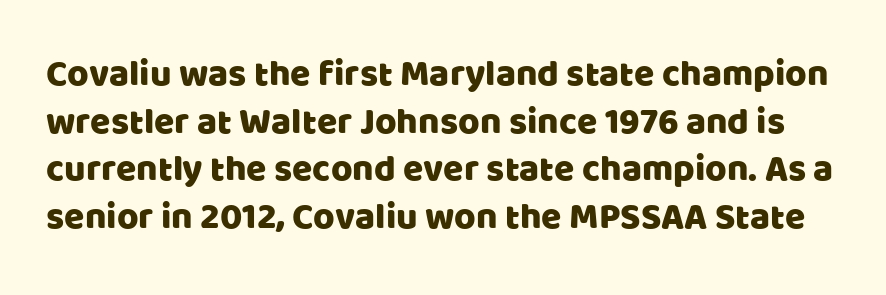
{"serif": "no", "italic": "no", "width": "normal", "stroke_contrast": "low", "x_height": "large", "monospaced": "no", "underline": "no", "line_spacing": "normal", "line_spacing_ratio": 1.29, "letter_spacing": "normal", "letter_spacing_em": 0.0, "glyph_px": 37}
